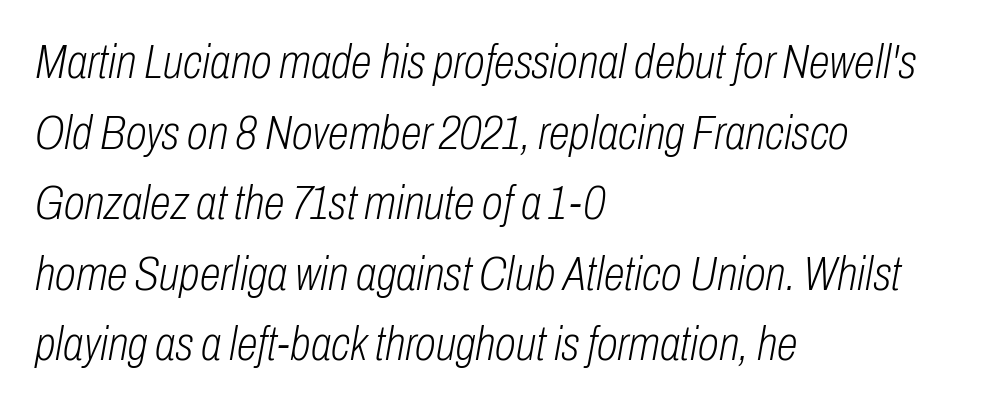
Does the copy run flush right? No — it runs flush left. Quick note: underline off. Horizontal bands of white between lines are of average thickness. Spacing between characters is what you'd get straight out of the box.
